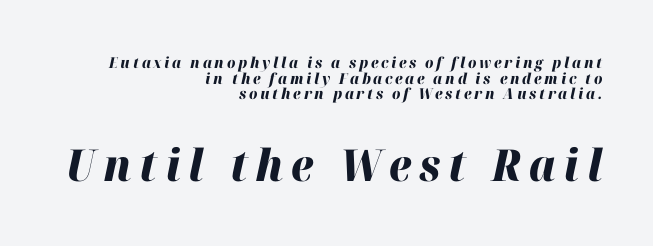
Q: Is the text bold? A: Yes.
Q: Is the text italic (slanted)? A: Yes, it leans right by about 12 degrees.
Q: Is the text underlined? A: No.
Q: How is the paragraph aligned? A: Right-aligned.
Q: Is the spacing between lines tight, normal or loose? A: Tight.
Q: Which block of text is set in a larger size, the first (top) or the second (bottom)? A: The second (bottom) one.
Q: Width (condensed, normal, or wide)? A: Normal.
Q: Stroke contrast? A: High.
Q: x-height? A: Medium.
Q: Monospaced? A: No.
